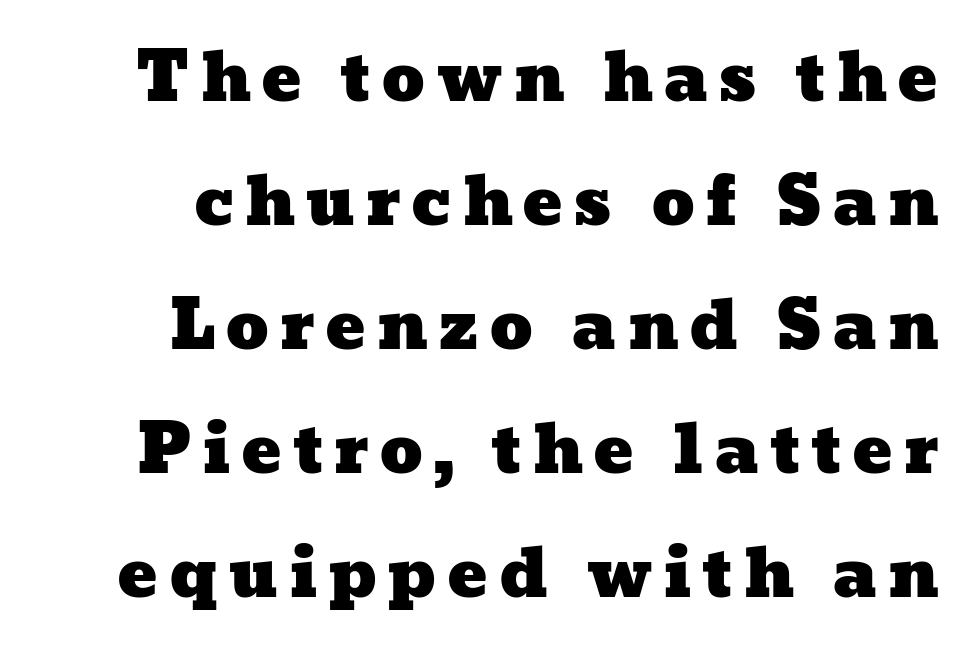
{"width": "wide", "stroke_contrast": "low", "x_height": "medium", "monospaced": "no", "underline": "no", "align": "right", "line_spacing_ratio": 1.85, "glyph_px": 67}
